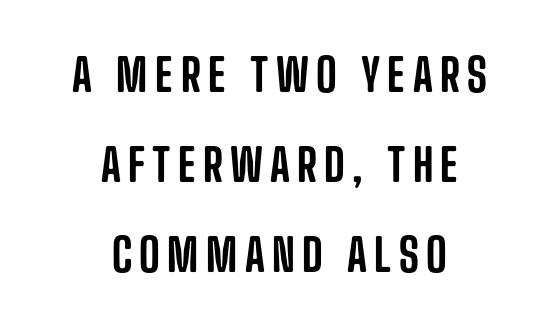
Line starts and ends both wander, symmetrically. Examine the stroke ends and you'll find no serifs. Nope, not italic — everything's standing straight. Whoever set this chose breathing room over compactness in the vertical rhythm.
